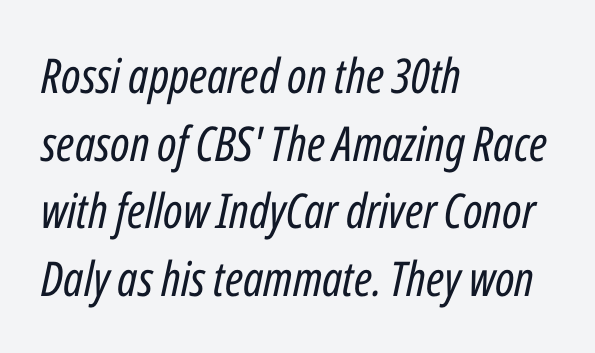
Horizontal alignment here is leftward, the default for most running prose. Caption: face not bold, strokes unweighted. Underlining? Definitely not there. The face used here is proportionally spaced, like ordinary book or web type.
